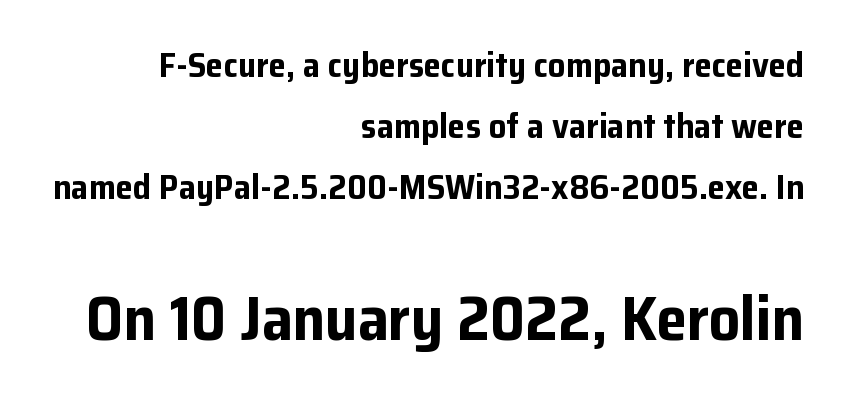
Q: Is the text bold? A: Yes.
Q: Is the text italic (slanted)? A: No, it is upright.
Q: Is the typeface a serif or a sans-serif typeface? A: Sans-serif.
Q: Is the text underlined? A: No.
Q: How is the paragraph aligned? A: Right-aligned.
Q: Is the spacing between letters normal or unusually wide? A: Normal.
Q: Which block of text is set in a larger size, the first (top) or the second (bottom)? A: The second (bottom) one.
Q: Width (condensed, normal, or wide)? A: Normal.
Q: Stroke contrast? A: Low.
Q: x-height? A: Medium.
Q: Monospaced? A: No.
